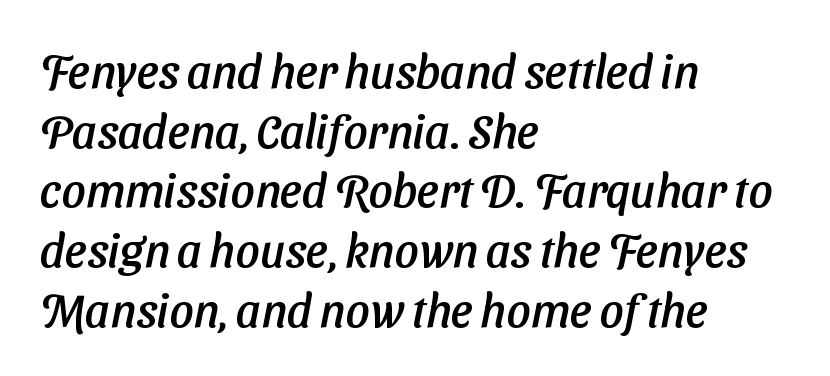
{"serif": "no", "width": "normal", "stroke_contrast": "low", "x_height": "medium", "monospaced": "no", "underline": "no", "align": "left", "line_spacing": "normal", "line_spacing_ratio": 1.27, "letter_spacing": "normal", "letter_spacing_em": 0.0, "glyph_px": 47}
